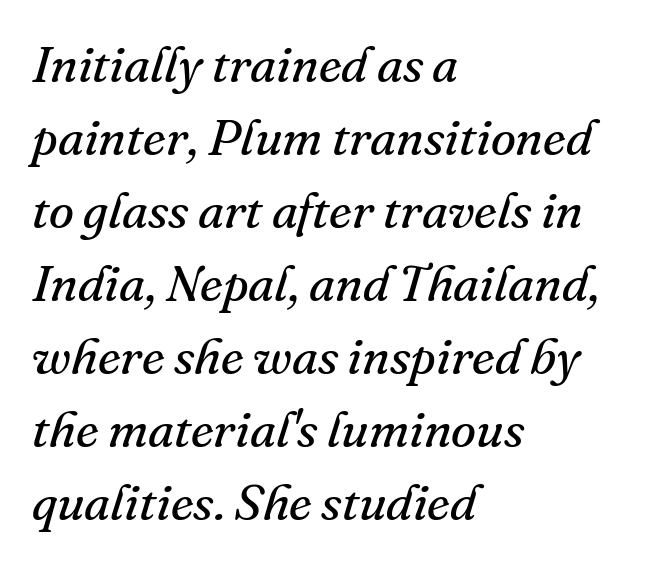
{"serif": "yes", "italic": "yes", "lean": "right", "slant_degrees": 16, "bold": "no", "weight": "regular", "width": "normal", "stroke_contrast": "medium", "x_height": "small", "monospaced": "no", "underline": "no", "align": "left", "line_spacing": "normal", "line_spacing_ratio": 1.43, "letter_spacing": "normal", "letter_spacing_em": 0.0, "glyph_px": 51}
